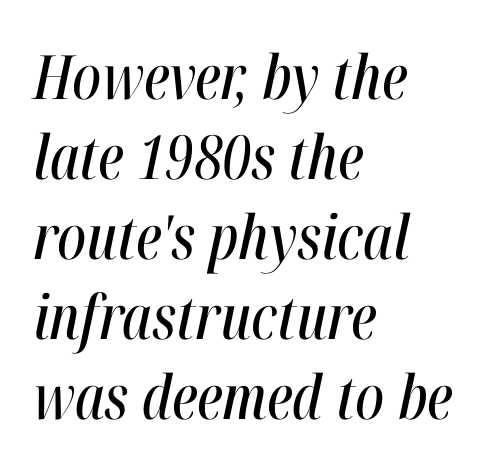
Is this a fixed-width face? No — the glyphs have proportional, varying widths. Rendered with sloped, italic letterforms. Standard letterfit; no display-style spreading of the glyphs. The baseline area is clear. The setting favours the left margin, as ordinary paragraphs usually do.
